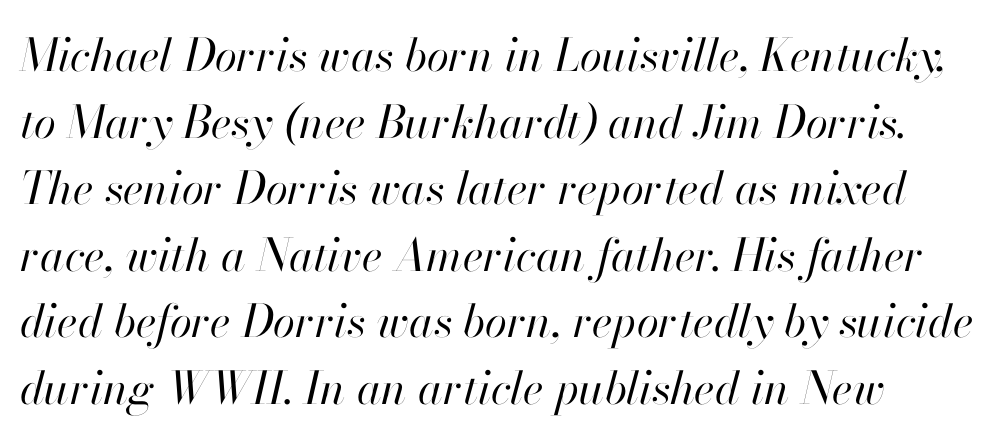
Q: Is the text bold? A: No.
Q: Is the text italic (slanted)? A: Yes, it leans right by about 13 degrees.
Q: Is the text underlined? A: No.
Q: Is the spacing between letters normal or unusually wide? A: Normal.
Q: Is the spacing between lines tight, normal or loose? A: Normal.
Q: Width (condensed, normal, or wide)? A: Normal.
Q: Stroke contrast? A: High.
Q: x-height? A: Small.
Q: Monospaced? A: No.
